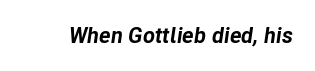
Q: Is the text bold? A: Yes.
Q: Is the text italic (slanted)? A: Yes, it leans right by about 8 degrees.
Q: Is the text underlined? A: No.
Q: Is the spacing between letters normal or unusually wide? A: Normal.
